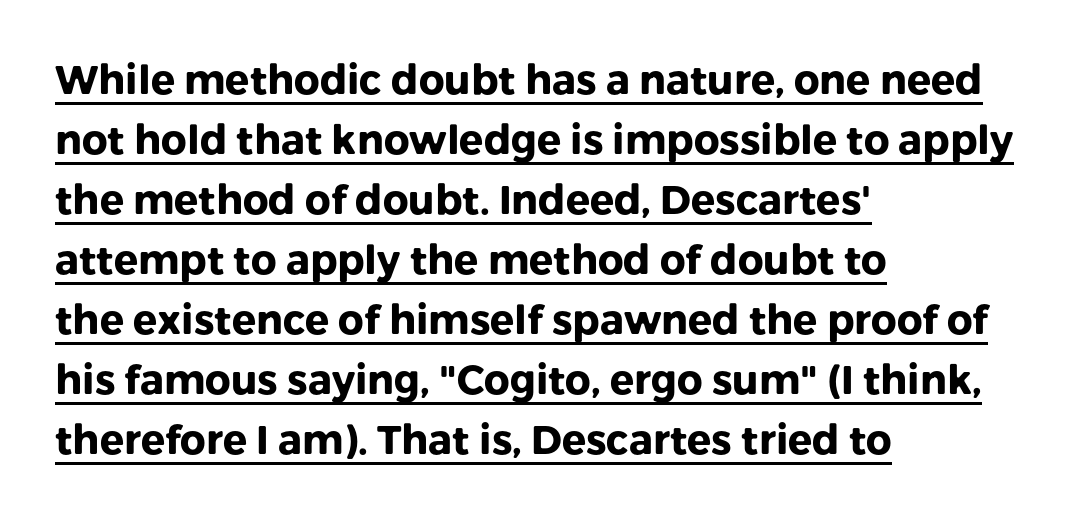
In terms of leading, this rendering sits right in the middle. Looks like regular typesetting: each glyph gets only the width it needs. The strokes are fattened all the way to bold. Decoration check: the copy is underlined. Look at the bottom of the vertical strokes: they stop flat, with no serifs.
